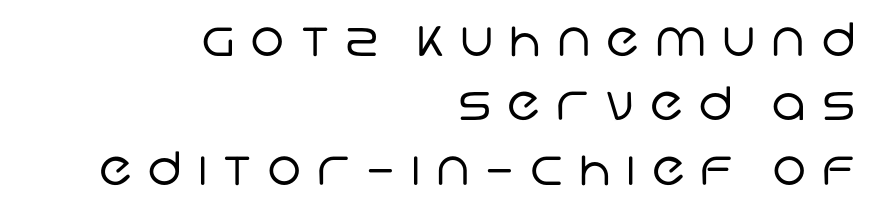
These lines are set flush right with a ragged left edge. A normal amount of white space separates one row of letters from the next. Proportional: the letters do not fall into vertical columns. Underline: absent. Each word looks stretched out because of the extra space between its letters.
